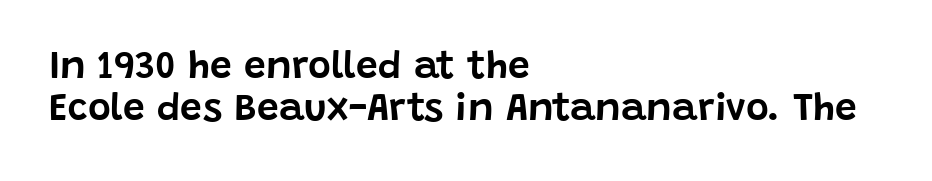
When letters stand straight like this, we call the style roman or upright. The designer dialed line spacing down below the default. The letterforms sit shoulder to shoulder at normal distance. The ragged edge is on the right, which tells us the setting is flush left. Proportional: the letters do not fall into vertical columns. Note: no serifs on the glyphs.
